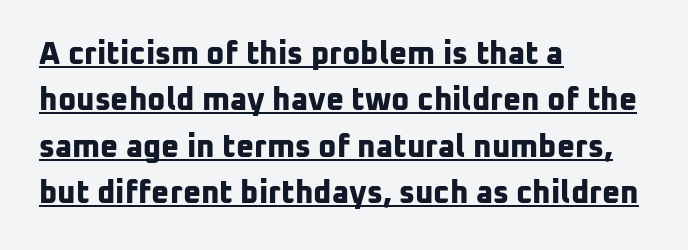
How are the letters spaced? Ordinarily, with no added tracking. Short and long lines alike share a common starting point at left. Looks like regular typesetting: each glyph gets only the width it needs. Emphasis is given by a line drawn under the lettering. Grotesque or geometric, the face here clearly has no serifs.
